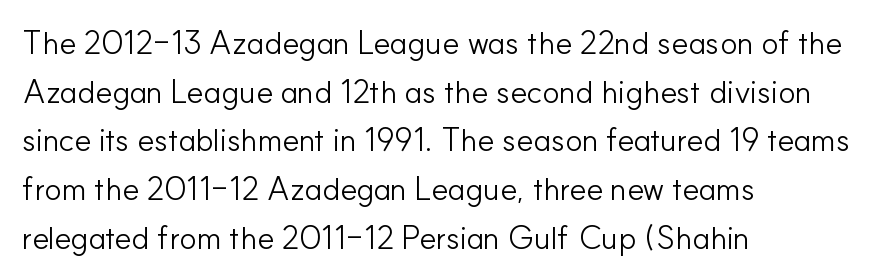
Q: Is the text bold? A: No.
Q: Is the text italic (slanted)? A: No, it is upright.
Q: Is the typeface a serif or a sans-serif typeface? A: Sans-serif.
Q: Is the text underlined? A: No.
Q: How is the paragraph aligned? A: Left-aligned.
Q: Is the spacing between letters normal or unusually wide? A: Normal.
Q: Is the spacing between lines tight, normal or loose? A: Normal.
Q: Width (condensed, normal, or wide)? A: Normal.
Q: Stroke contrast? A: Low.
Q: x-height? A: Small.
Q: Monospaced? A: No.
